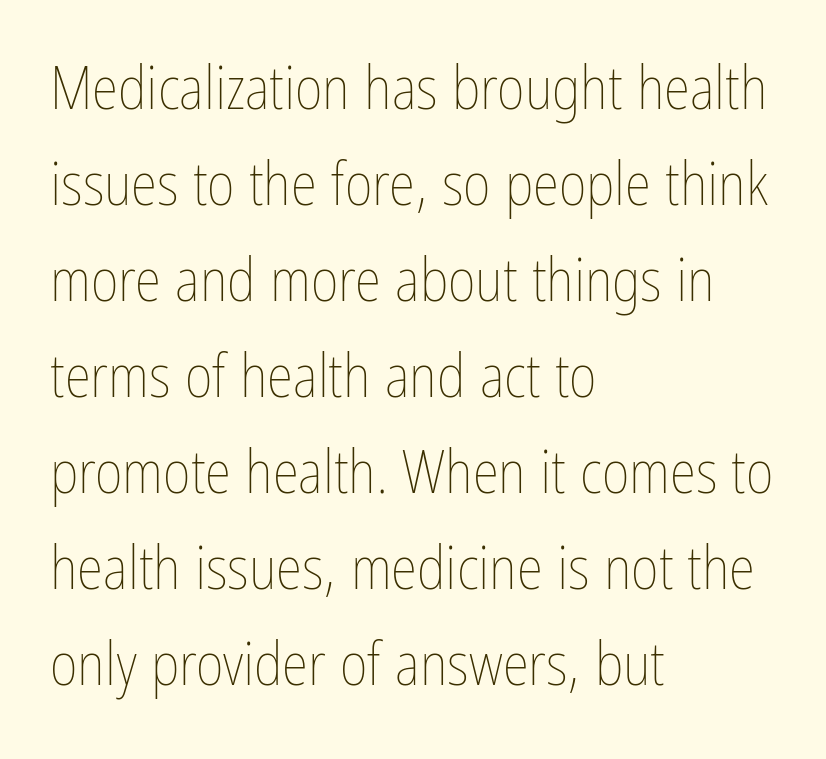
The image shows 60 px thin, condensed type, upright; set left-aligned, normal line spacing (1.6x), normal letter spacing, not underlined; low stroke contrast and a medium x-height.
